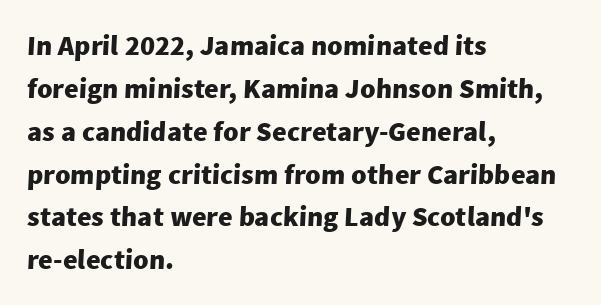
The image shows 28 px heavy sans-serif type; set left-aligned, normal line spacing (1.53x), normal letter spacing, not underlined; low stroke contrast and a medium x-height.
